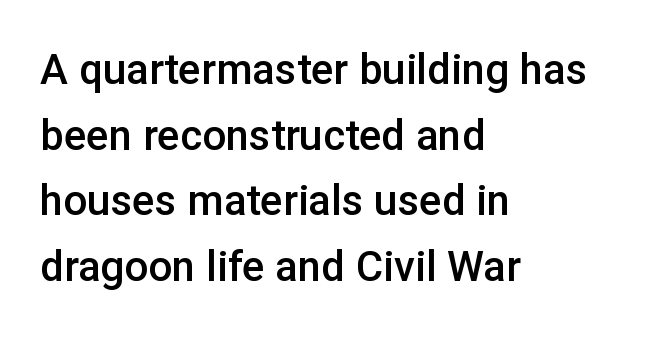
Q: Is the text bold? A: Semi-bold.
Q: Is the text italic (slanted)? A: No, it is upright.
Q: Is the typeface a serif or a sans-serif typeface? A: Sans-serif.
Q: Is the text underlined? A: No.
Q: How is the paragraph aligned? A: Left-aligned.
Q: Is the spacing between letters normal or unusually wide? A: Normal.
Q: Is the spacing between lines tight, normal or loose? A: Normal.
Q: Width (condensed, normal, or wide)? A: Normal.
Q: Stroke contrast? A: Low.
Q: x-height? A: Medium.
Q: Monospaced? A: No.
